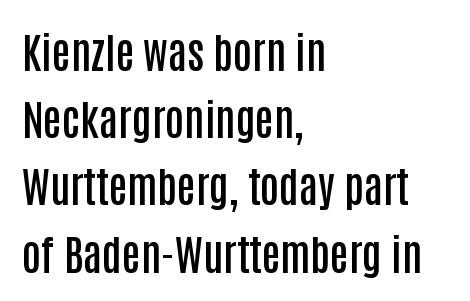
Is the type bold? Partly — it's a semibold, heavier than regular but not fully bold. Line beginnings align vertically; line endings do not. Do the characters align in a grid? No, the font is proportional. Unmarked baselines from the first word to the last.
